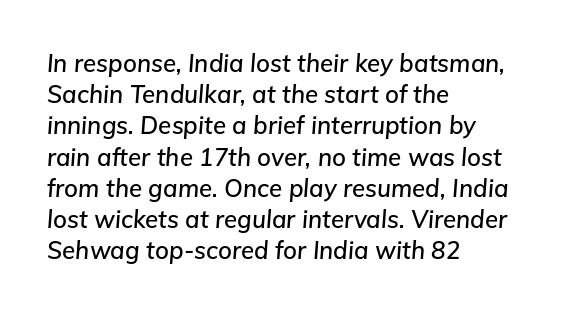
The image shows 24 px text type, italic (leaning right); set left-aligned, normal line spacing (1.3x), normal letter spacing, not underlined.
